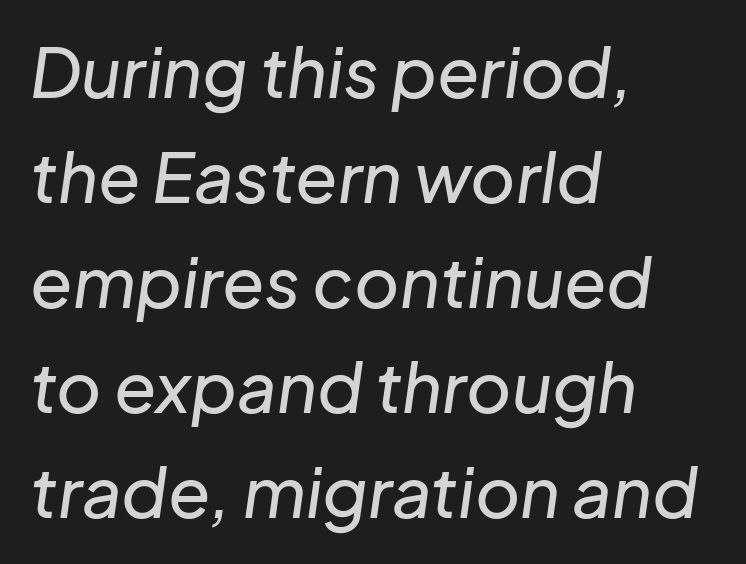
{"italic": "yes", "lean": "right", "slant_degrees": 8, "width": "normal", "stroke_contrast": "low", "x_height": "medium", "monospaced": "no", "underline": "no", "align": "left", "line_spacing": "normal", "line_spacing_ratio": 1.52, "letter_spacing": "normal", "letter_spacing_em": 0.0, "glyph_px": 69}
